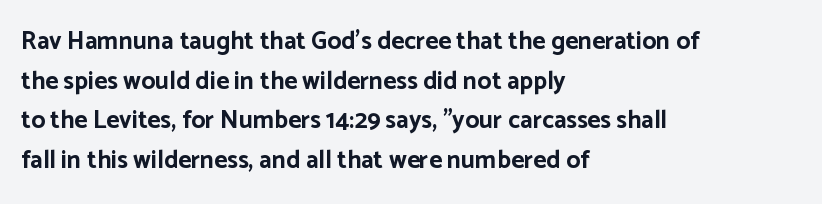
The words here are not underlined. Glyph-to-glyph distance matches everyday printed text. The rows are spaced the way most documents space them. The lettering holds an erect, upright posture throughout. Heavy-handed strokes throughout: this text is bold. Which margin do the lines hug? The left one — the right edge is uneven.
